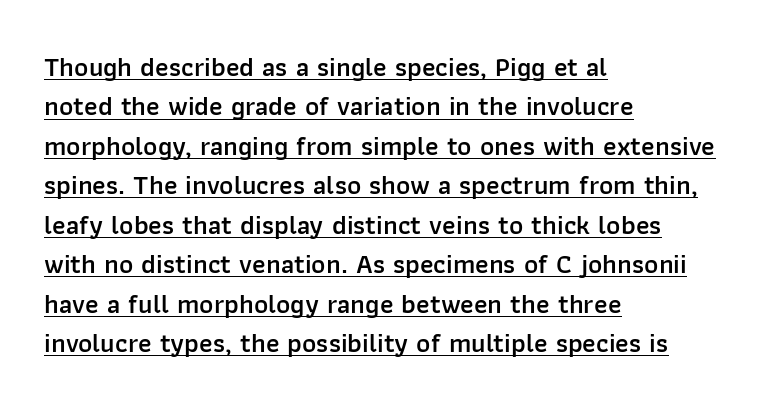
The image shows 27 px text type, upright; set left-aligned, normal line spacing (1.46x), normal letter spacing, underlined.
